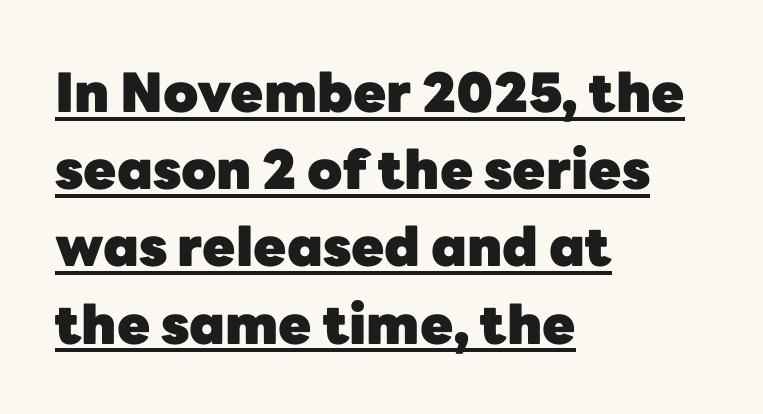
{"serif": "no", "italic": "no", "bold": "yes", "weight": "heavy", "width": "normal", "stroke_contrast": "low", "x_height": "medium", "monospaced": "no", "underline": "yes", "align": "left", "line_spacing": "normal", "line_spacing_ratio": 1.43, "letter_spacing": "normal", "letter_spacing_em": 0.0, "glyph_px": 54}
